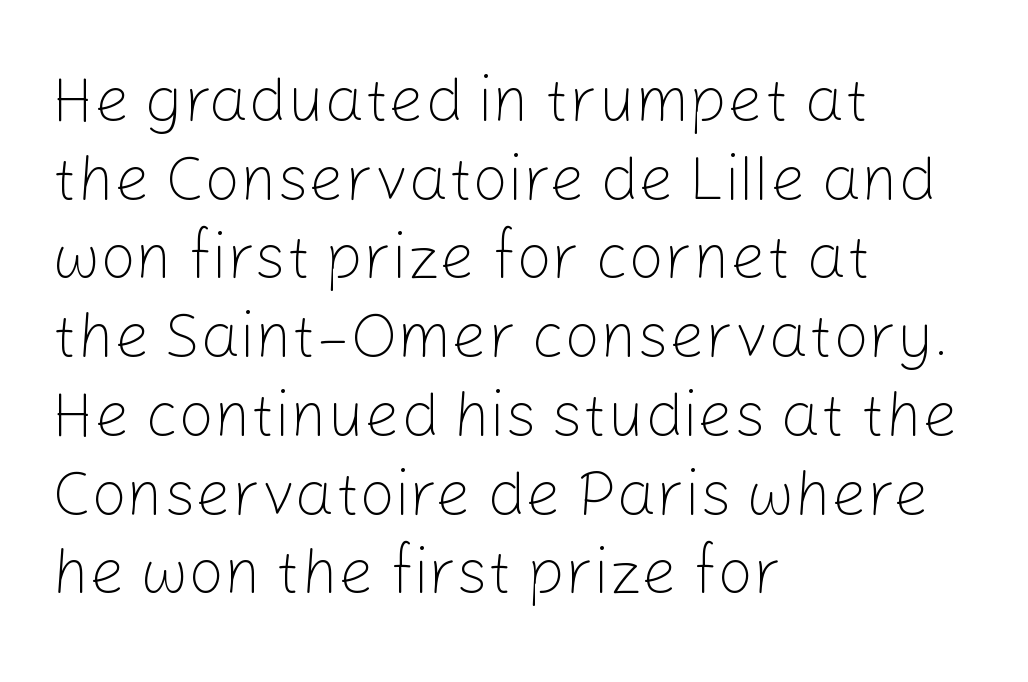
The image shows 63 px light sans-serif type, upright; set left-aligned, normal line spacing (1.25x), normal letter spacing, not underlined; low stroke contrast and a medium x-height.
